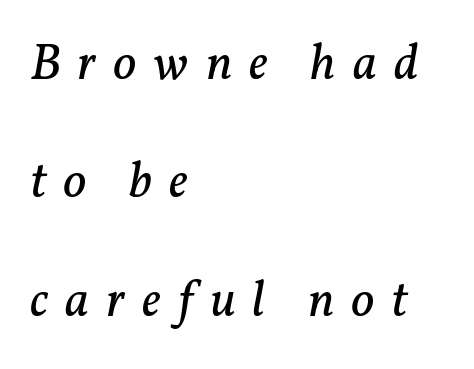
Each line starts at the same left margin while the right side varies. The space directly below the letters is spotless. A typesetter would mark this as italic. Summary of weight: not heavy and not bold. The characters display serif detailing at their extremities. The rendering uses a large line-height, opening up the rows.
